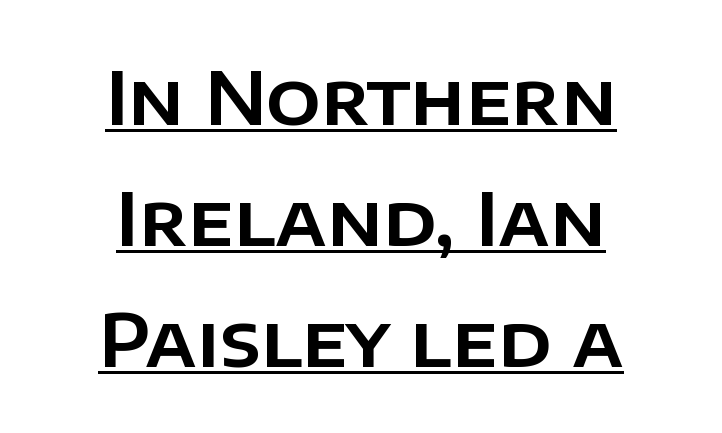
Q: Is the text italic (slanted)? A: No, it is upright.
Q: Is the typeface a serif or a sans-serif typeface? A: Sans-serif.
Q: Is the text underlined? A: Yes.
Q: How is the paragraph aligned? A: Centered.
Q: Is the spacing between letters normal or unusually wide? A: Normal.
Q: Is the spacing between lines tight, normal or loose? A: Normal.
Q: Width (condensed, normal, or wide)? A: Normal.
Q: Stroke contrast? A: Low.
Q: x-height? A: Large.
Q: Monospaced? A: No.
